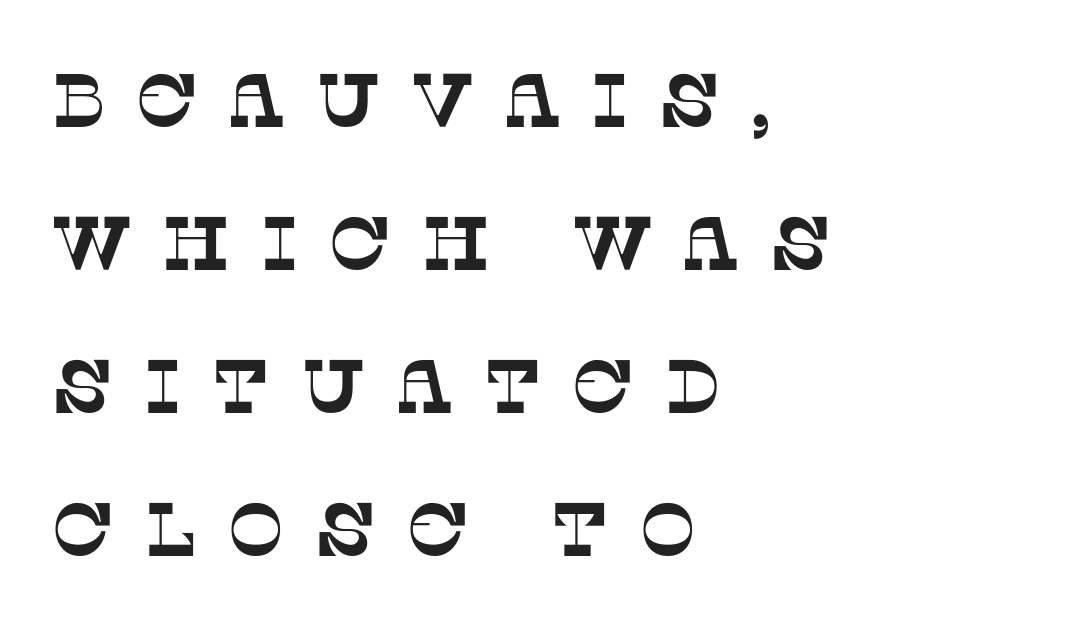
The image shows 76 px serif type; set left-aligned, line spacing 1.88x, unusually wide letter spacing (+0.38 em), not underlined; low stroke contrast and a large x-height.
